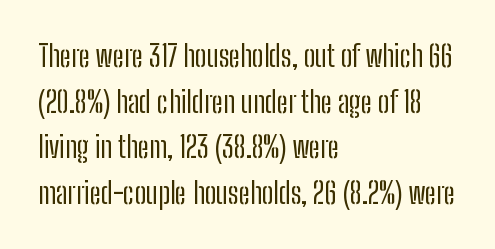
The axis of the letterforms is exactly vertical. Standard letterfit; no display-style spreading of the glyphs. Visually the block forms a straight wall on the left and a jagged coastline on the right. The letterforms sit at book weight or below. Descenders are the only things crossing below the line.
